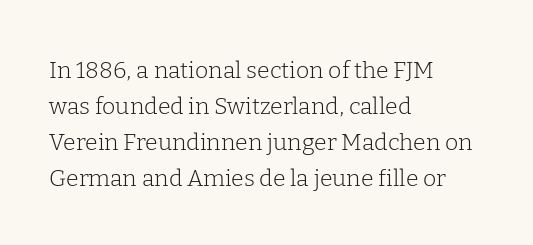
Nothing unusual about the tracking: characters are spaced as the font intends. The typesetter chose a ragged-right arrangement here. Vertical strokes here are truly vertical. In terms of leading, this rendering sits right in the middle.
